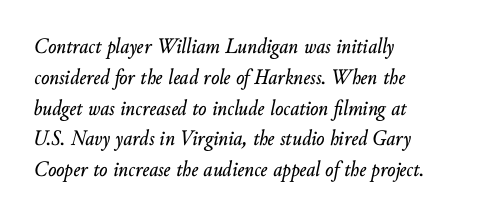
Q: Is the text italic (slanted)? A: Yes, it leans right by about 10 degrees.
Q: Is the text underlined? A: No.
Q: How is the paragraph aligned? A: Left-aligned.
Q: Is the spacing between letters normal or unusually wide? A: Normal.
Q: Is the spacing between lines tight, normal or loose? A: Normal.
